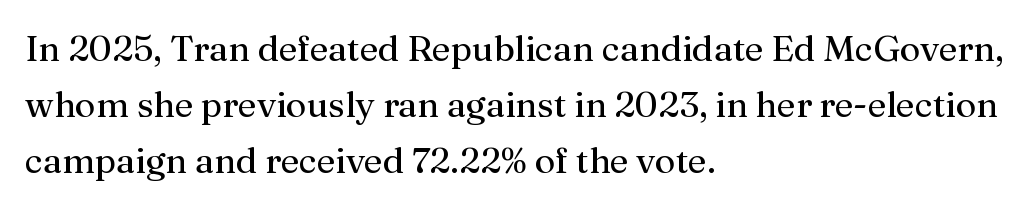
Q: Is the text bold? A: No.
Q: Is the text italic (slanted)? A: No, it is upright.
Q: Is the typeface a serif or a sans-serif typeface? A: Serif.
Q: Is the text underlined? A: No.
Q: How is the paragraph aligned? A: Left-aligned.
Q: Is the spacing between letters normal or unusually wide? A: Normal.
Q: Is the spacing between lines tight, normal or loose? A: Normal.
Q: Width (condensed, normal, or wide)? A: Normal.
Q: Stroke contrast? A: Medium.
Q: x-height? A: Medium.
Q: Monospaced? A: No.
